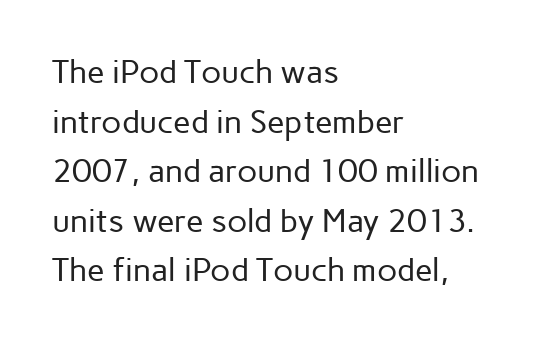
{"serif": "no", "italic": "no", "bold": "no", "weight": "regular", "width": "normal", "stroke_contrast": "low", "x_height": "medium", "monospaced": "no", "underline": "no", "align": "left", "line_spacing": "normal", "line_spacing_ratio": 1.55, "letter_spacing": "normal", "letter_spacing_em": 0.0, "glyph_px": 32}
